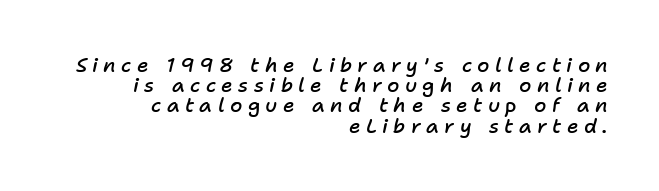
Q: Is the text bold? A: Semi-bold.
Q: Is the text italic (slanted)? A: Yes, it leans right by about 11 degrees.
Q: Is the text underlined? A: No.
Q: How is the paragraph aligned? A: Right-aligned.
Q: Is the spacing between letters normal or unusually wide? A: Unusually wide.
Q: Is the spacing between lines tight, normal or loose? A: Tight.
